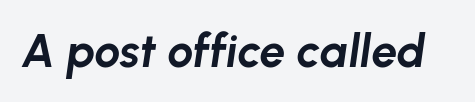
The image shows 46 px bold type, italic (leaning right); set normal letter spacing, not underlined; low stroke contrast and a medium x-height.
